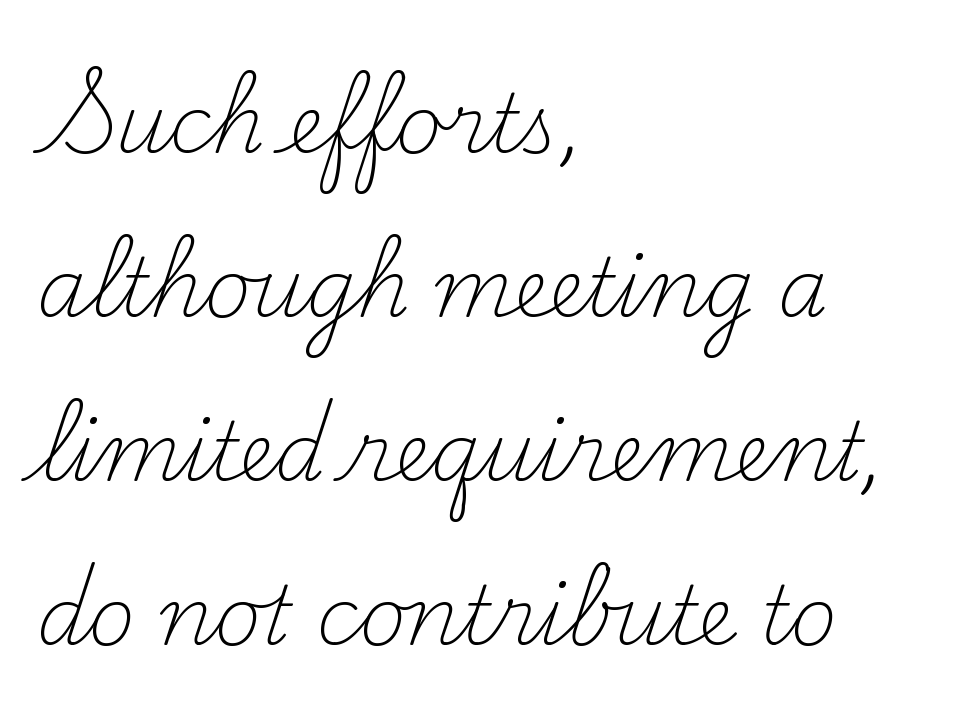
The ragged edge is on the right, which tells us the setting is flush left. Spacing verdict: proportional, widths tailored to each character. Letters have the restrained weight of plain body copy at most.
